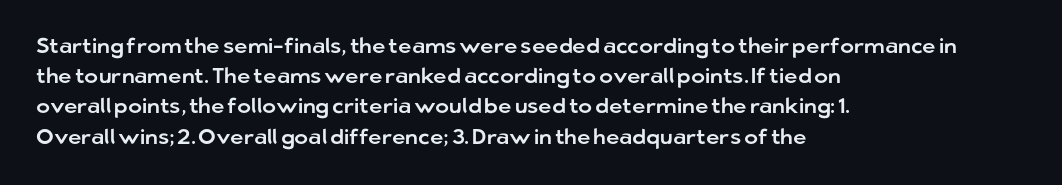
The lines sit at an ordinary, default distance from one another. In terms of posture, this sample is upright. What stands out about the letter spacing? Nothing — it is the standard amount. Leftover space on each line is placed entirely after the last word. Check the space under the baseline: it is left empty.
